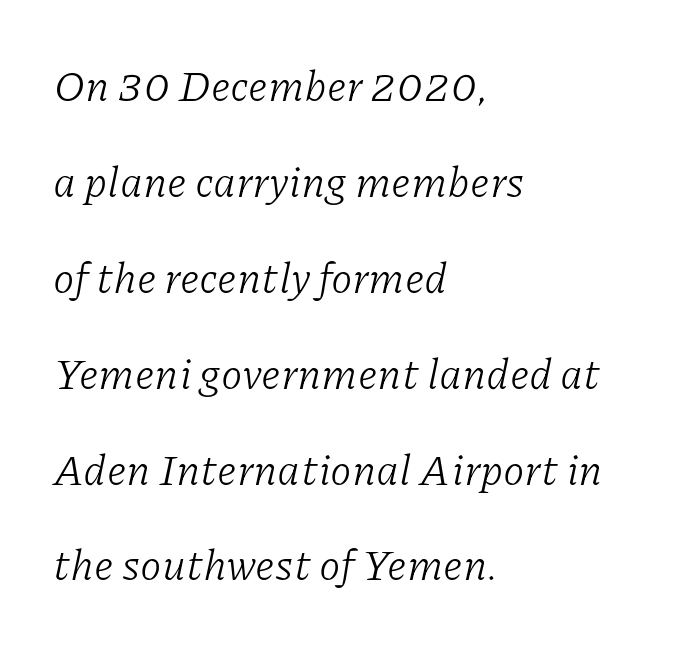
Q: Is the text bold? A: No.
Q: Is the text italic (slanted)? A: Yes, it leans right by about 11 degrees.
Q: Is the typeface a serif or a sans-serif typeface? A: Serif.
Q: Is the text underlined? A: No.
Q: How is the paragraph aligned? A: Left-aligned.
Q: Is the spacing between letters normal or unusually wide? A: Normal.
Q: Is the spacing between lines tight, normal or loose? A: Loose.
Q: Width (condensed, normal, or wide)? A: Normal.
Q: Stroke contrast? A: Low.
Q: x-height? A: Medium.
Q: Monospaced? A: No.
